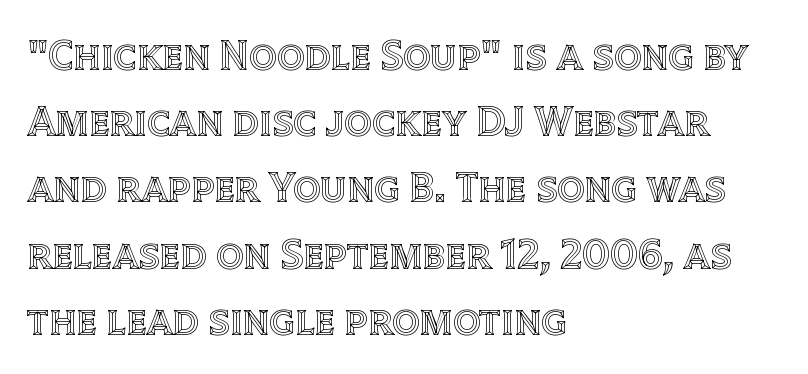
The image shows 43 px text type, upright; set left-aligned, normal line spacing (1.54x), normal letter spacing, not underlined; a large x-height.
